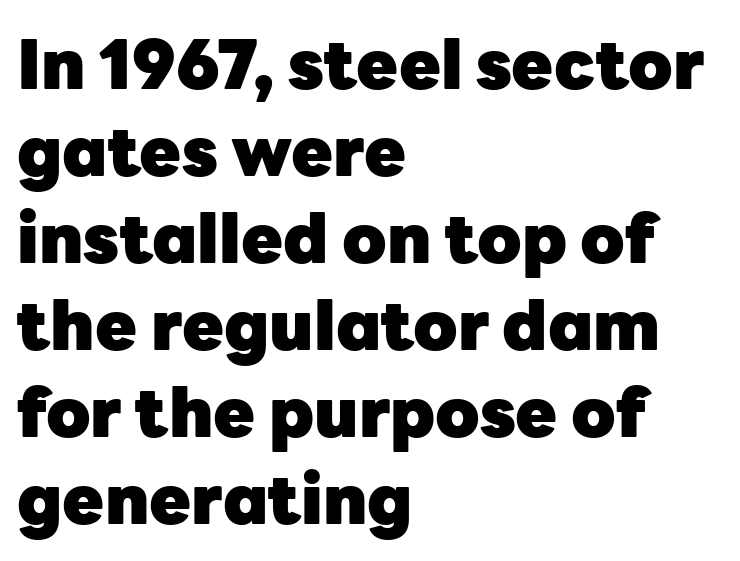
Q: Is the text bold? A: Yes.
Q: Is the text italic (slanted)? A: No, it is upright.
Q: Is the typeface a serif or a sans-serif typeface? A: Sans-serif.
Q: Is the text underlined? A: No.
Q: How is the paragraph aligned? A: Left-aligned.
Q: Is the spacing between letters normal or unusually wide? A: Normal.
Q: Is the spacing between lines tight, normal or loose? A: Normal.
Q: Width (condensed, normal, or wide)? A: Normal.
Q: Stroke contrast? A: Low.
Q: x-height? A: Medium.
Q: Monospaced? A: No.
